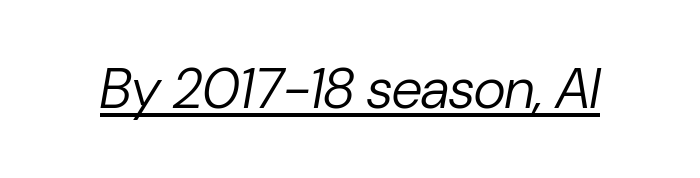
The image shows 56 px regular-weight type, italic (leaning right); set normal letter spacing, underlined; low stroke contrast and a medium x-height.
